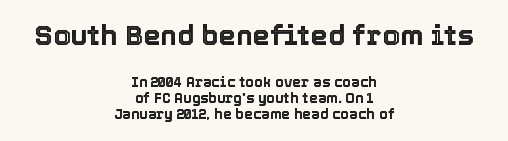
{"italic": "no", "width": "normal", "x_height": "medium", "monospaced": "no", "underline": "no", "align": "center", "line_spacing": "tight", "line_spacing_ratio": 1.15, "letter_spacing": "normal", "letter_spacing_em": 0.0, "larger_block": "first", "size_ratio": 2.0, "glyph_px": 28}
